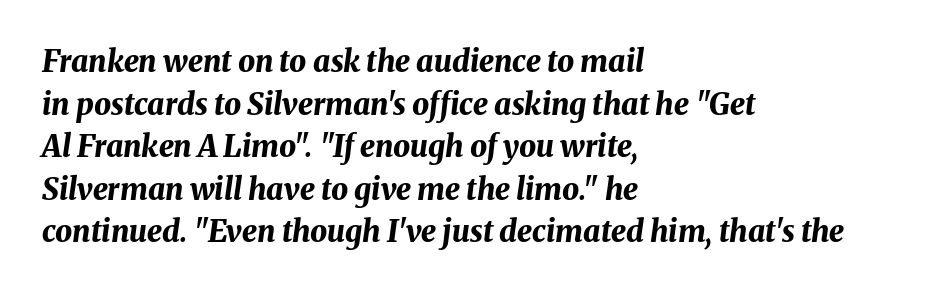
On the weight axis this lands at bold, roughly 700. The compositor pushed each line to the left boundary. Letter spacing: default. The space beneath each line is pristine and unruled.
